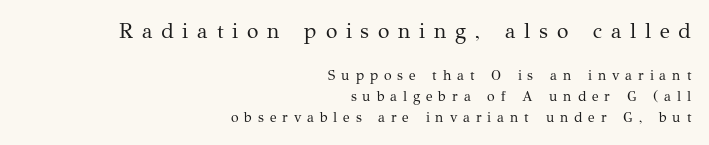
The image shows 21 px text type, upright; set right-aligned, normal line spacing (1.5x), unusually wide letter spacing (+0.42 em), not underlined; the first (top) block is 1.5x larger.
